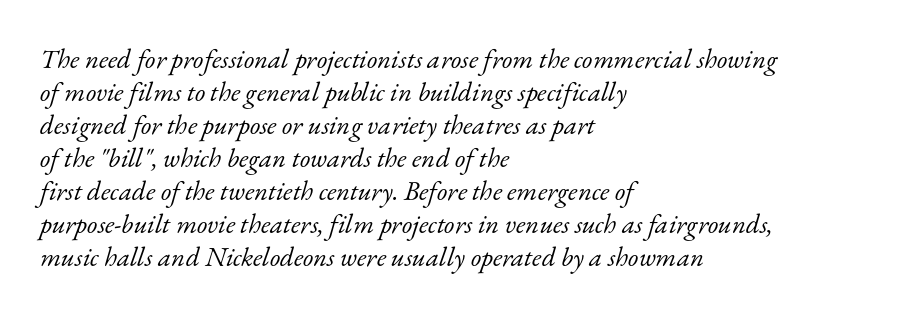
The image shows 27 px text type, italic (leaning right); set left-aligned, line spacing 1.22x, normal letter spacing, not underlined.
